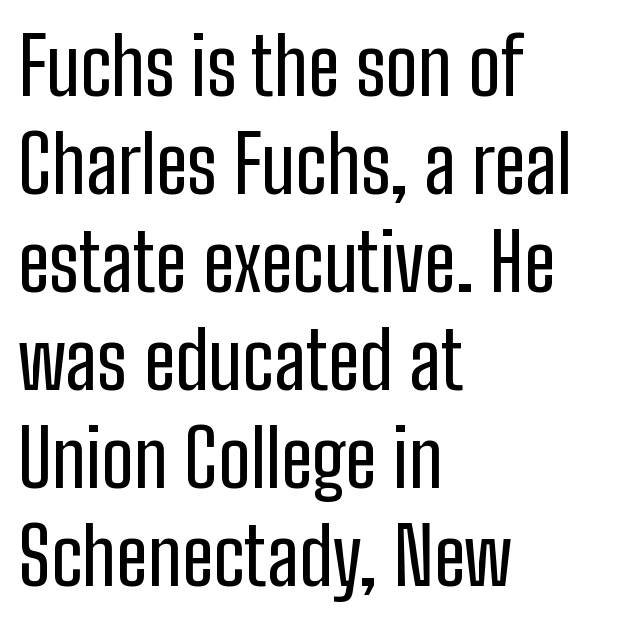
{"serif": "no", "italic": "no", "width": "condensed", "stroke_contrast": "low", "x_height": "medium", "monospaced": "no", "underline": "no", "align": "left", "line_spacing_ratio": 1.24, "letter_spacing": "normal", "letter_spacing_em": 0.0, "glyph_px": 79}
